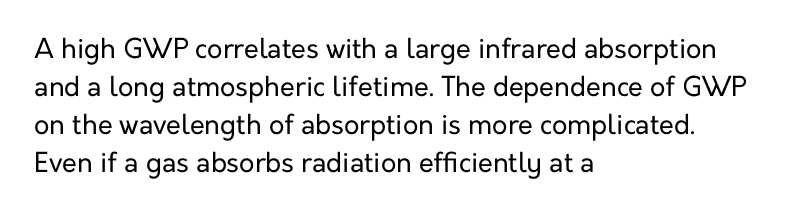
Q: Is the text bold? A: No.
Q: Is the text italic (slanted)? A: No, it is upright.
Q: Is the text underlined? A: No.
Q: How is the paragraph aligned? A: Left-aligned.
Q: Is the spacing between letters normal or unusually wide? A: Normal.
Q: Is the spacing between lines tight, normal or loose? A: Normal.
